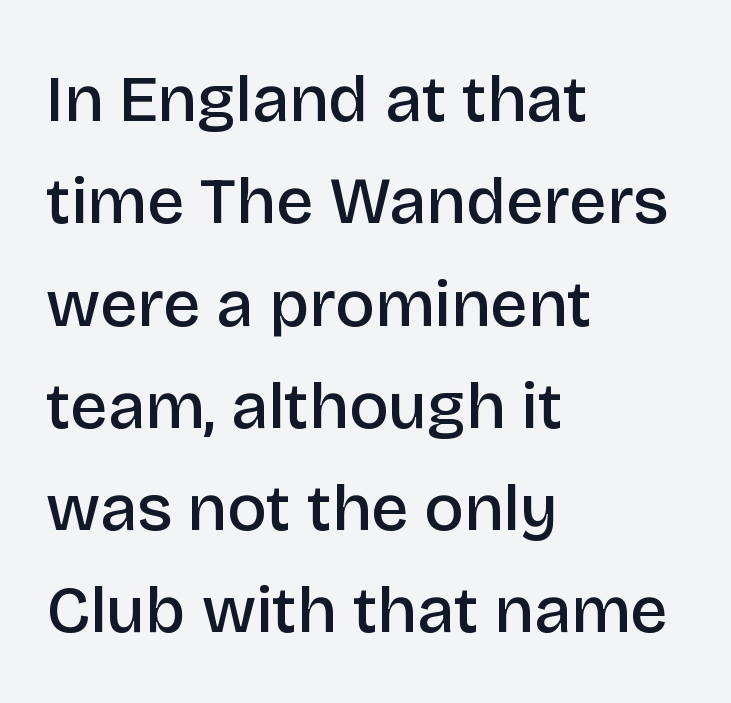
Q: Is the text bold? A: Semi-bold.
Q: Is the text italic (slanted)? A: No, it is upright.
Q: Is the typeface a serif or a sans-serif typeface? A: Sans-serif.
Q: Is the text underlined? A: No.
Q: How is the paragraph aligned? A: Left-aligned.
Q: Is the spacing between letters normal or unusually wide? A: Normal.
Q: Is the spacing between lines tight, normal or loose? A: Normal.
Q: Width (condensed, normal, or wide)? A: Normal.
Q: Stroke contrast? A: Low.
Q: x-height? A: Large.
Q: Monospaced? A: No.
